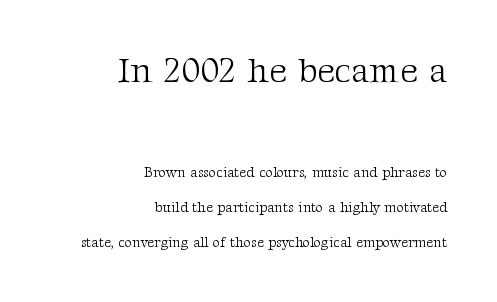
Q: Is the text bold? A: No.
Q: Is the text italic (slanted)? A: No, it is upright.
Q: Is the typeface a serif or a sans-serif typeface? A: Serif.
Q: Is the text underlined? A: No.
Q: How is the paragraph aligned? A: Right-aligned.
Q: Is the spacing between letters normal or unusually wide? A: Normal.
Q: Is the spacing between lines tight, normal or loose? A: Loose.
Q: Which block of text is set in a larger size, the first (top) or the second (bottom)? A: The first (top) one.
Q: Width (condensed, normal, or wide)? A: Normal.
Q: Stroke contrast? A: Medium.
Q: x-height? A: Medium.
Q: Monospaced? A: No.
